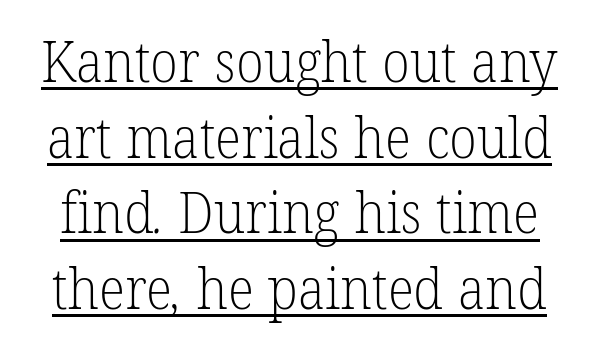
Q: Is the text bold? A: No.
Q: Is the typeface a serif or a sans-serif typeface? A: Serif.
Q: Is the text underlined? A: Yes.
Q: Is the spacing between letters normal or unusually wide? A: Normal.
Q: Is the spacing between lines tight, normal or loose? A: Normal.
Q: Width (condensed, normal, or wide)? A: Normal.
Q: Stroke contrast? A: Low.
Q: x-height? A: Medium.
Q: Monospaced? A: No.
